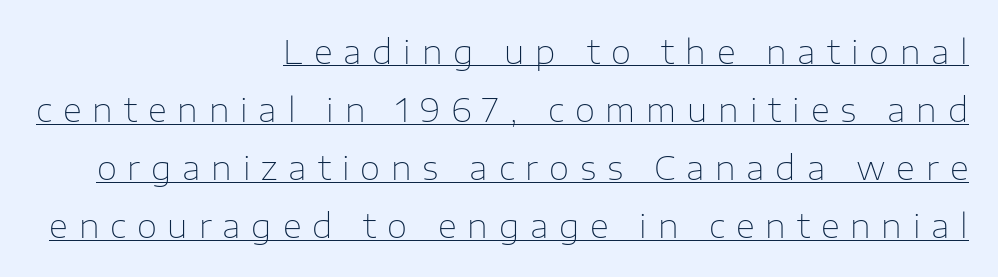
Q: Is the text bold? A: No.
Q: Is the text italic (slanted)? A: No, it is upright.
Q: Is the typeface a serif or a sans-serif typeface? A: Sans-serif.
Q: Is the text underlined? A: Yes.
Q: How is the paragraph aligned? A: Right-aligned.
Q: Is the spacing between letters normal or unusually wide? A: Unusually wide.
Q: Width (condensed, normal, or wide)? A: Normal.
Q: Stroke contrast? A: Low.
Q: x-height? A: Medium.
Q: Monospaced? A: No.
